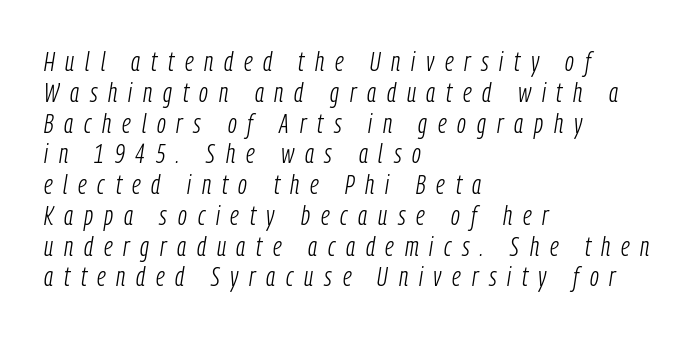
Q: Is the text bold? A: No.
Q: Is the text italic (slanted)? A: Yes, it leans right by about 9 degrees.
Q: Is the text underlined? A: No.
Q: How is the paragraph aligned? A: Left-aligned.
Q: Is the spacing between letters normal or unusually wide? A: Unusually wide.
Q: Is the spacing between lines tight, normal or loose? A: Tight.
